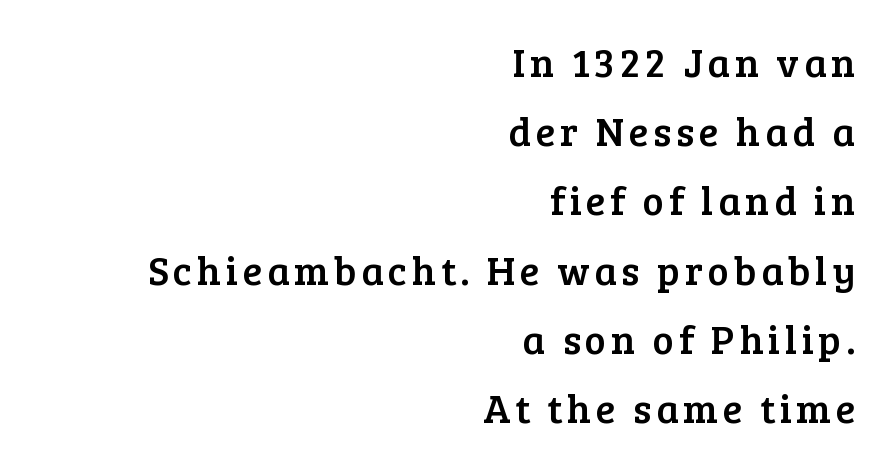
{"serif": "yes", "italic": "no", "width": "normal", "stroke_contrast": "low", "x_height": "medium", "monospaced": "no", "underline": "no", "align": "right", "line_spacing_ratio": 1.73, "glyph_px": 40}
